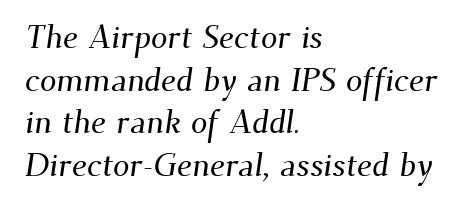
Q: Is the typeface a serif or a sans-serif typeface? A: Serif.
Q: Is the text underlined? A: No.
Q: How is the paragraph aligned? A: Left-aligned.
Q: Is the spacing between letters normal or unusually wide? A: Normal.
Q: Is the spacing between lines tight, normal or loose? A: Normal.
Q: Width (condensed, normal, or wide)? A: Normal.
Q: Stroke contrast? A: Medium.
Q: x-height? A: Small.
Q: Monospaced? A: No.
